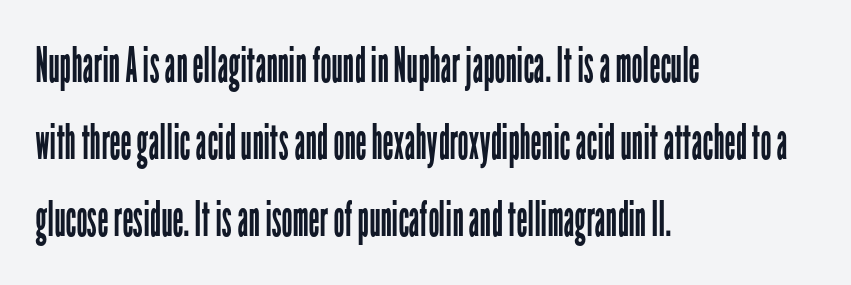
{"serif": "no", "italic": "no", "bold": "no", "weight": "regular", "width": "condensed", "stroke_contrast": "low", "x_height": "medium", "monospaced": "no", "underline": "no", "align": "left", "line_spacing": "normal", "line_spacing_ratio": 1.57, "letter_spacing": "normal", "letter_spacing_em": 0.0, "glyph_px": 49}
